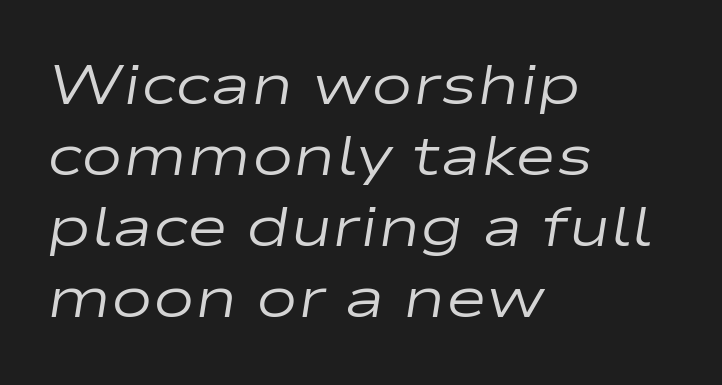
A light-to-regular cut is what we see here. The passage shown has conventional tracking throughout. A typesetter would call this proportional, since set widths differ per character. Underline: absent.
